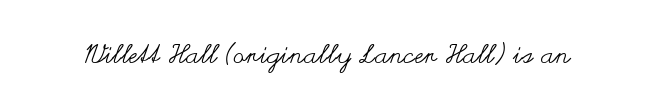
The image shows 26 px text type; set normal letter spacing, not underlined.
